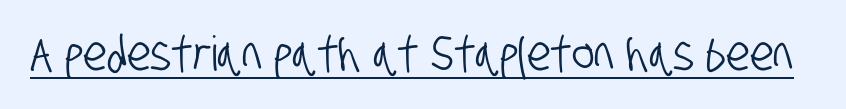
Q: Is the typeface a serif or a sans-serif typeface? A: Sans-serif.
Q: Is the text underlined? A: Yes.
Q: Is the spacing between letters normal or unusually wide? A: Normal.
Q: Width (condensed, normal, or wide)? A: Condensed.
Q: Stroke contrast? A: Low.
Q: x-height? A: Large.
Q: Monospaced? A: No.
